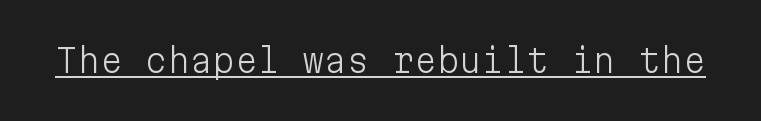
Q: Is the text bold? A: No.
Q: Is the text italic (slanted)? A: No, it is upright.
Q: Is the typeface a serif or a sans-serif typeface? A: Sans-serif.
Q: Is the text underlined? A: Yes.
Q: Is the spacing between letters normal or unusually wide? A: Normal.
Q: Width (condensed, normal, or wide)? A: Normal.
Q: Stroke contrast? A: Low.
Q: x-height? A: Medium.
Q: Monospaced? A: Yes.
